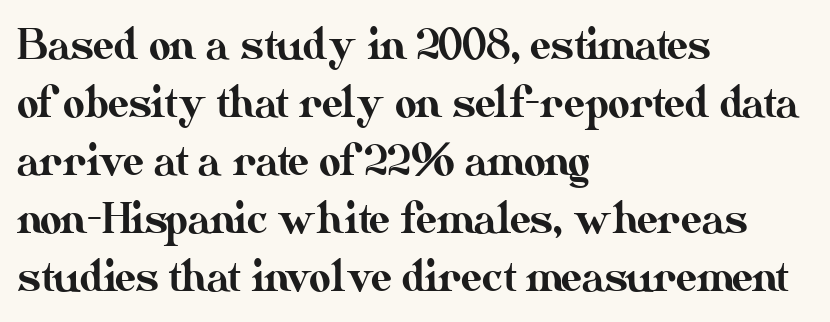
The image shows 42 px text type, upright; set left-aligned, normal line spacing (1.38x), normal letter spacing, not underlined; medium stroke contrast and a small x-height.
